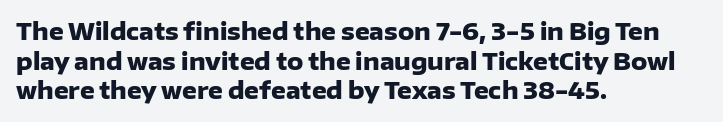
The image shows 23 px bold type, upright; set left-aligned, normal line spacing (1.29x), normal letter spacing, not underlined.
